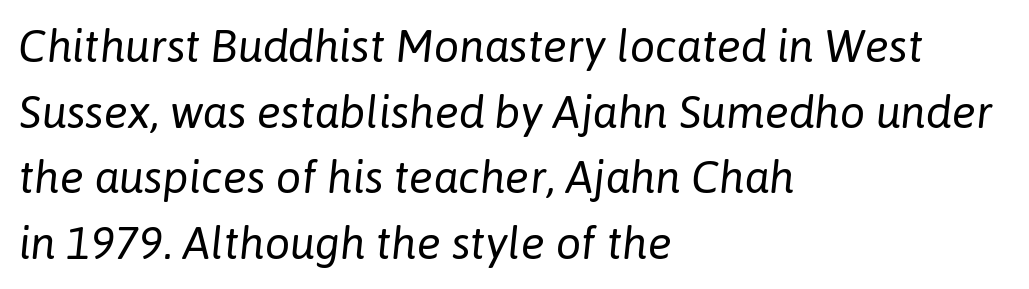
The image shows 45 px regular-weight type, italic (leaning right); set left-aligned, normal line spacing (1.46x), normal letter spacing, not underlined; low stroke contrast and a medium x-height.
